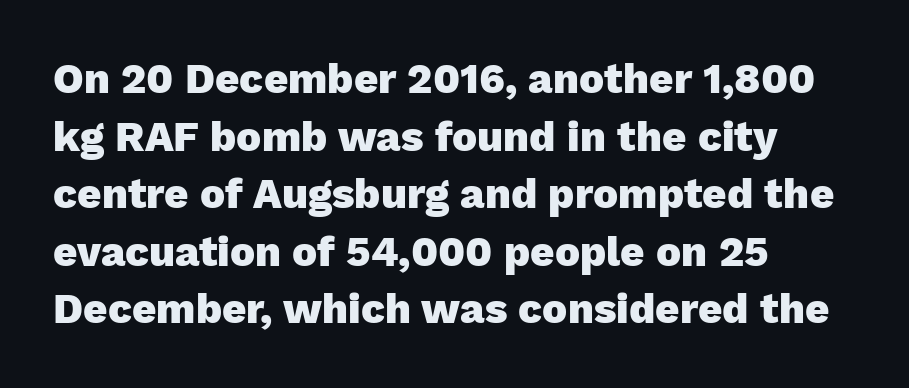
Q: Is the text bold? A: Yes.
Q: Is the text italic (slanted)? A: No, it is upright.
Q: Is the typeface a serif or a sans-serif typeface? A: Sans-serif.
Q: Is the text underlined? A: No.
Q: How is the paragraph aligned? A: Left-aligned.
Q: Is the spacing between letters normal or unusually wide? A: Normal.
Q: Is the spacing between lines tight, normal or loose? A: Normal.
Q: Width (condensed, normal, or wide)? A: Normal.
Q: Stroke contrast? A: Low.
Q: x-height? A: Medium.
Q: Monospaced? A: No.
